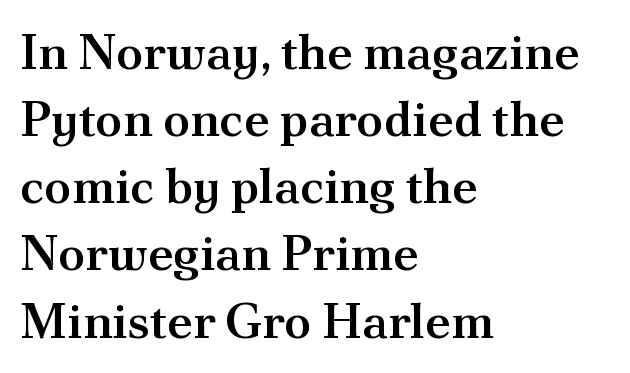
Q: Is the text bold? A: Semi-bold.
Q: Is the text italic (slanted)? A: No, it is upright.
Q: Is the typeface a serif or a sans-serif typeface? A: Serif.
Q: Is the text underlined? A: No.
Q: How is the paragraph aligned? A: Left-aligned.
Q: Is the spacing between letters normal or unusually wide? A: Normal.
Q: Is the spacing between lines tight, normal or loose? A: Normal.
Q: Width (condensed, normal, or wide)? A: Normal.
Q: Stroke contrast? A: Medium.
Q: x-height? A: Small.
Q: Monospaced? A: No.
